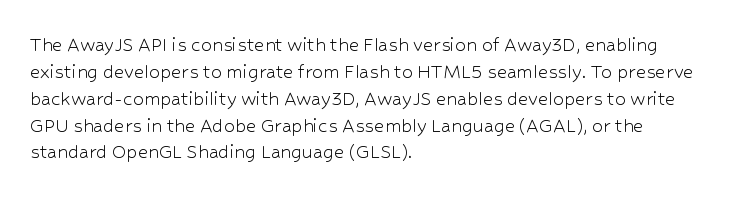
The image shows 22 px text type, upright; set left-aligned, line spacing 1.22x, normal letter spacing, not underlined.
